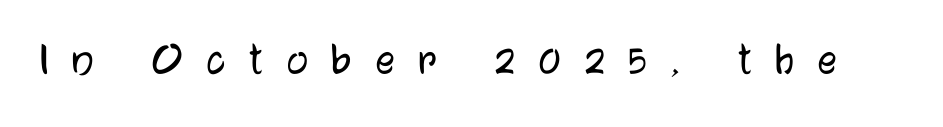
The image shows 48 px sans-serif type, upright; set unusually wide letter spacing (+0.49 em), not underlined; low stroke contrast and a medium x-height.
